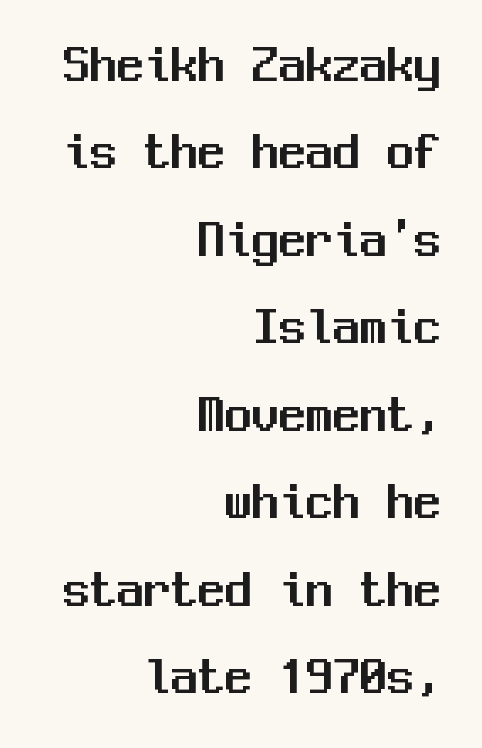
How are the letters spaced? Ordinarily, with no added tracking. Serif or sans? Sans — the stroke terminals are bare. Just letters on the line, the space beneath them empty. Typeset ragged left — the right edge is the straight one. If you drew a line through each stem, it would be perfectly vertical. Here the designer chose a console-style face with uniform glyph widths.
